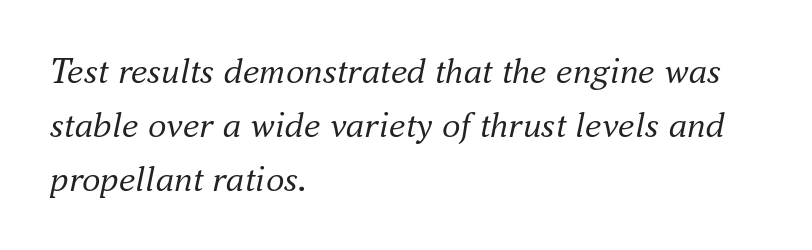
Q: Is the text bold? A: No.
Q: Is the text italic (slanted)? A: Yes, it leans right by about 16 degrees.
Q: Is the typeface a serif or a sans-serif typeface? A: Serif.
Q: Is the text underlined? A: No.
Q: How is the paragraph aligned? A: Left-aligned.
Q: Is the spacing between letters normal or unusually wide? A: Normal.
Q: Is the spacing between lines tight, normal or loose? A: Normal.
Q: Width (condensed, normal, or wide)? A: Normal.
Q: Stroke contrast? A: Medium.
Q: x-height? A: Small.
Q: Monospaced? A: No.
